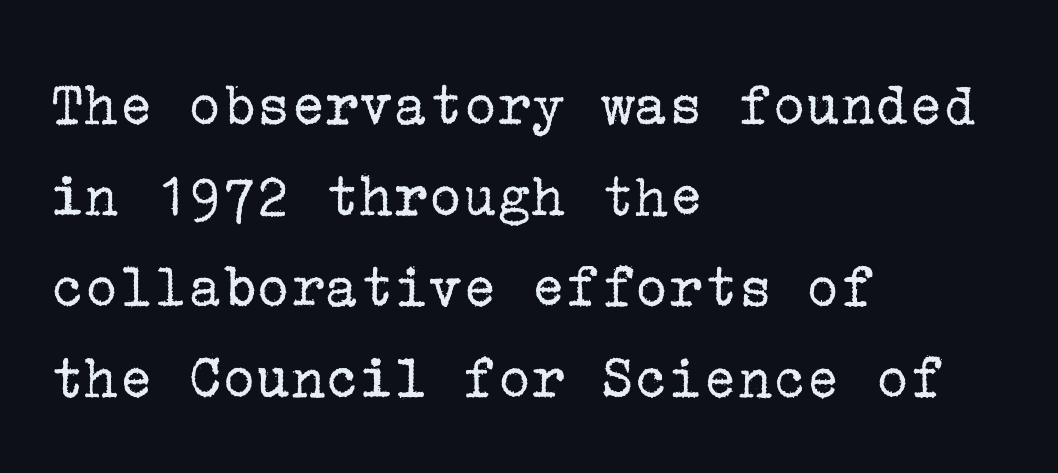
The image shows 64 px regular-weight serif type, upright; set left-aligned, normal line spacing (1.42x), normal letter spacing, not underlined; low stroke contrast and a medium x-height.
